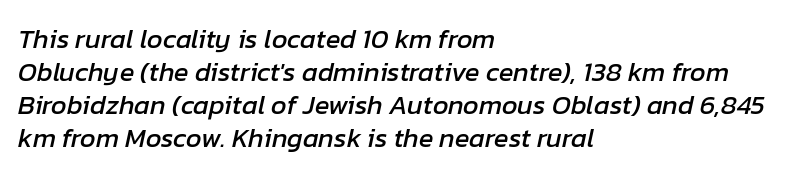
{"italic": "yes", "lean": "right", "slant_degrees": 12, "underline": "no", "align": "left", "line_spacing_ratio": 1.22, "letter_spacing": "normal", "letter_spacing_em": 0.0, "glyph_px": 27}
